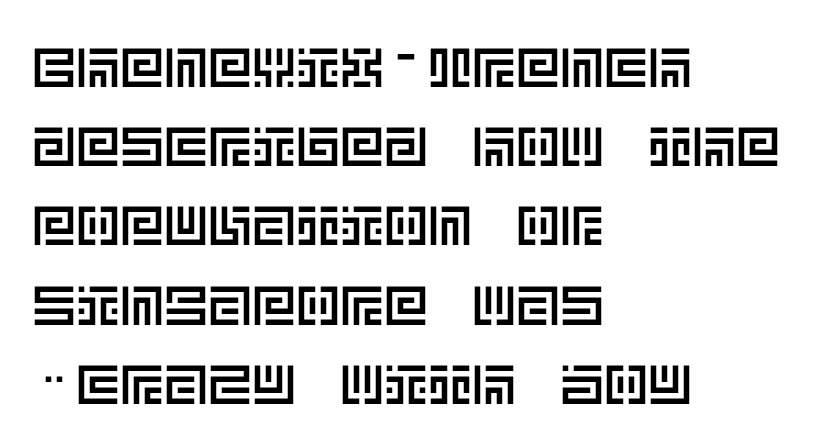
{"italic": "no", "width": "normal", "x_height": "large", "underline": "no", "align": "left", "line_spacing": "normal", "line_spacing_ratio": 1.44, "letter_spacing": "normal", "letter_spacing_em": 0.0, "glyph_px": 55}
